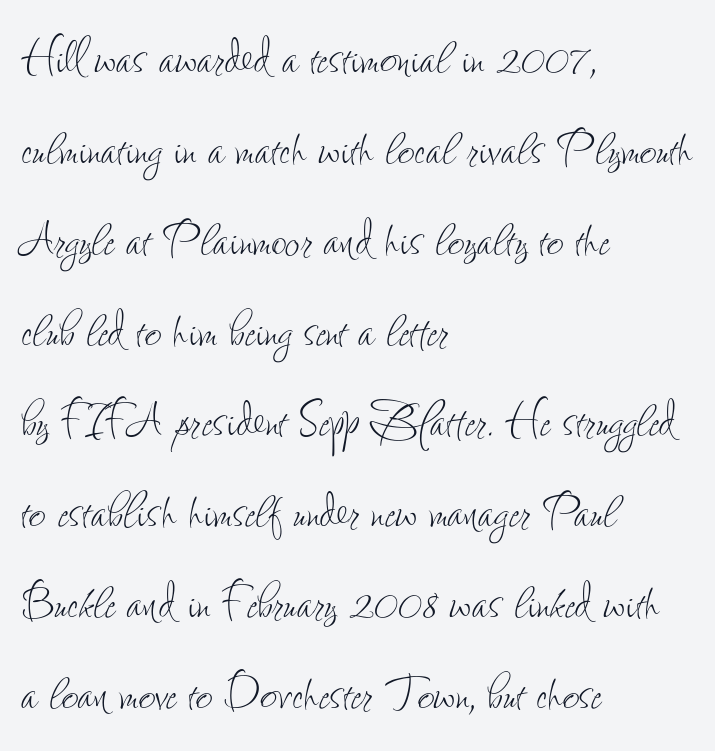
{"bold": "no", "weight": "thin", "width": "condensed", "stroke_contrast": "low", "x_height": "small", "monospaced": "no", "underline": "no", "align": "left", "line_spacing": "normal", "line_spacing_ratio": 1.54, "letter_spacing": "normal", "letter_spacing_em": 0.0, "glyph_px": 59}
